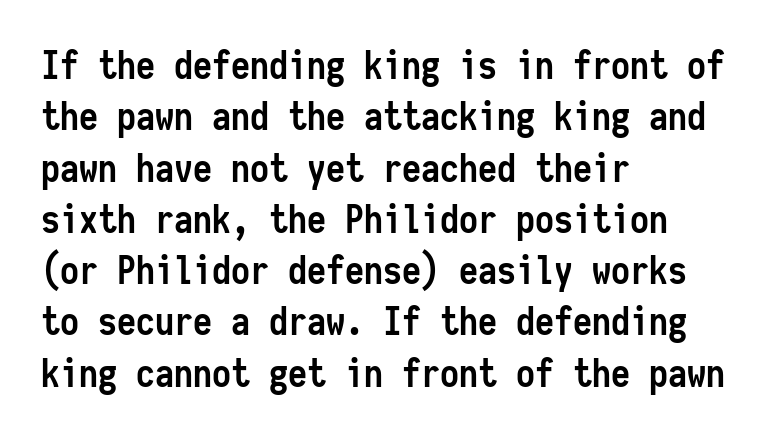
Vertical strokes here are truly vertical. Caption: multi-line text, flush left, ragged right. A typesetter would call this monospace, since all characters share one set width. Quick note: underline off.
